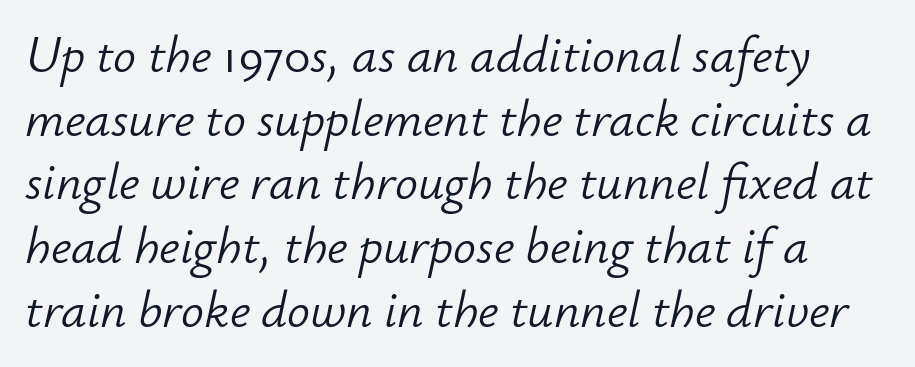
Q: Is the text bold? A: No.
Q: Is the text italic (slanted)? A: Yes, it leans right by about 12 degrees.
Q: Is the text underlined? A: No.
Q: Is the spacing between letters normal or unusually wide? A: Normal.
Q: Is the spacing between lines tight, normal or loose? A: Normal.
Q: Width (condensed, normal, or wide)? A: Normal.
Q: Stroke contrast? A: Low.
Q: x-height? A: Small.
Q: Monospaced? A: No.
